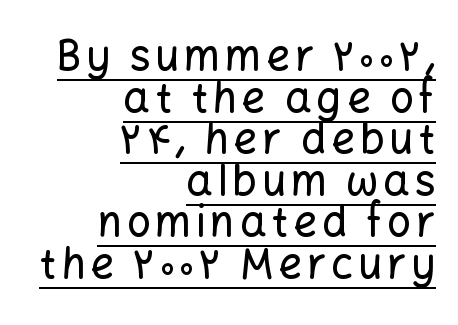
{"serif": "no", "italic": "no", "width": "normal", "stroke_contrast": "low", "x_height": "medium", "monospaced": "no", "underline": "yes", "align": "right", "line_spacing": "tight", "line_spacing_ratio": 0.99, "glyph_px": 42}
